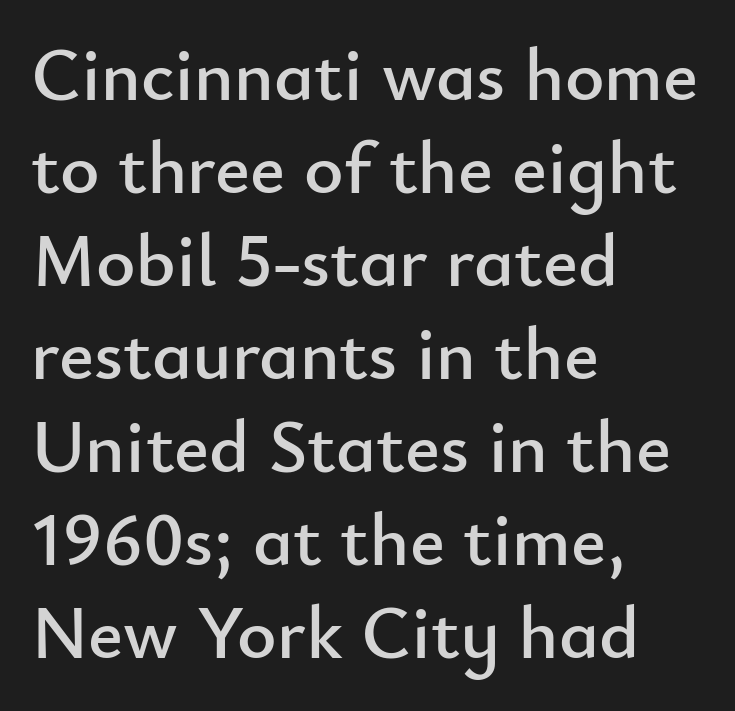
Q: Is the text italic (slanted)? A: No, it is upright.
Q: Is the typeface a serif or a sans-serif typeface? A: Sans-serif.
Q: Is the text underlined? A: No.
Q: How is the paragraph aligned? A: Left-aligned.
Q: Is the spacing between letters normal or unusually wide? A: Normal.
Q: Width (condensed, normal, or wide)? A: Normal.
Q: Stroke contrast? A: Low.
Q: x-height? A: Small.
Q: Monospaced? A: No.
